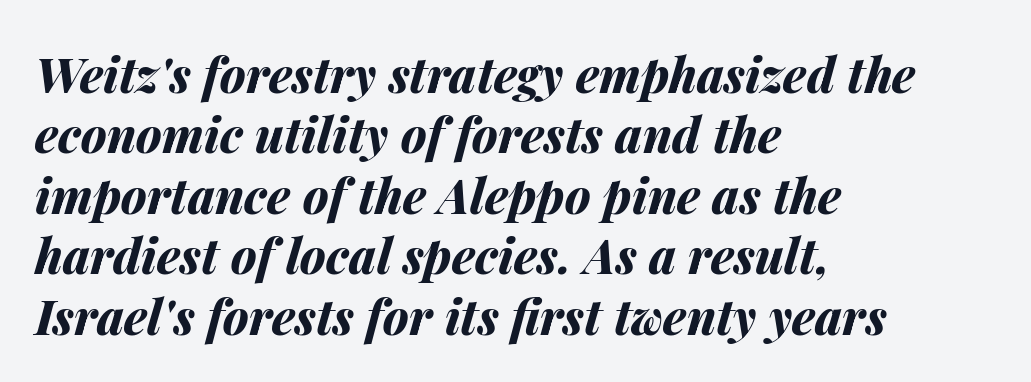
The image shows 48 px bold type, italic (leaning right); set left-aligned, normal line spacing (1.26x), normal letter spacing, not underlined; medium stroke contrast and a medium x-height.
